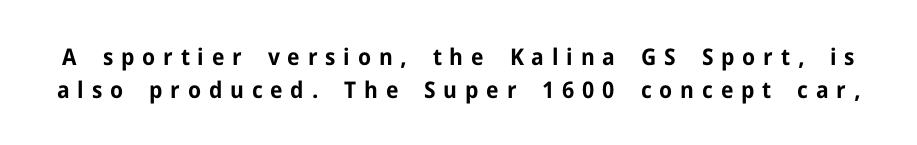
The image shows 23 px bold type, upright; set normal line spacing (1.42x), unusually wide letter spacing (+0.34 em), not underlined.
